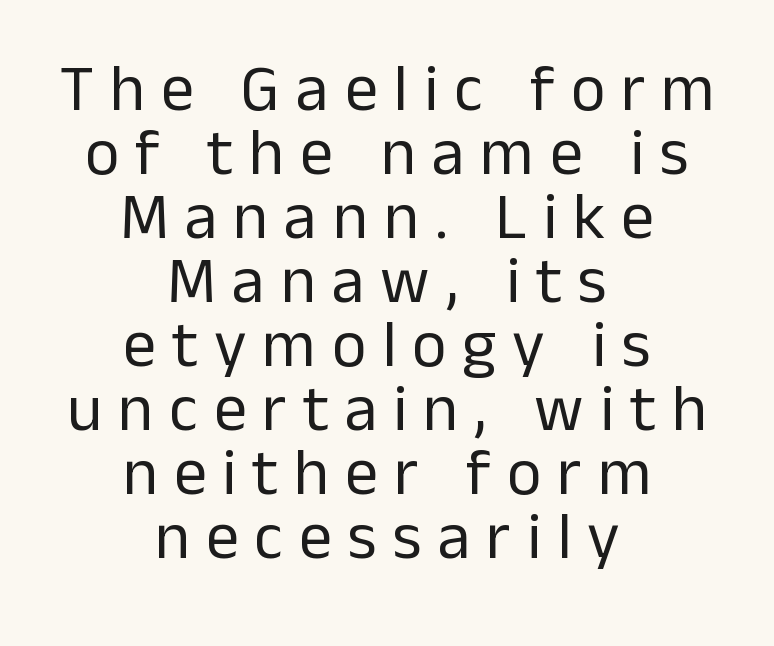
{"serif": "no", "italic": "no", "bold": "no", "weight": "regular", "width": "normal", "stroke_contrast": "low", "x_height": "medium", "monospaced": "no", "underline": "no", "align": "center", "line_spacing": "tight", "line_spacing_ratio": 0.97, "letter_spacing": "wide", "letter_spacing_em": 0.24, "glyph_px": 66}
